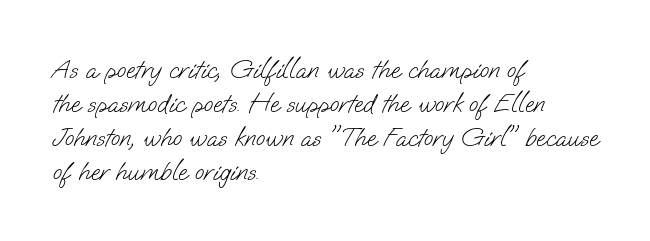
Q: Is the text bold? A: No.
Q: Is the text underlined? A: No.
Q: How is the paragraph aligned? A: Left-aligned.
Q: Is the spacing between letters normal or unusually wide? A: Normal.
Q: Is the spacing between lines tight, normal or loose? A: Normal.
